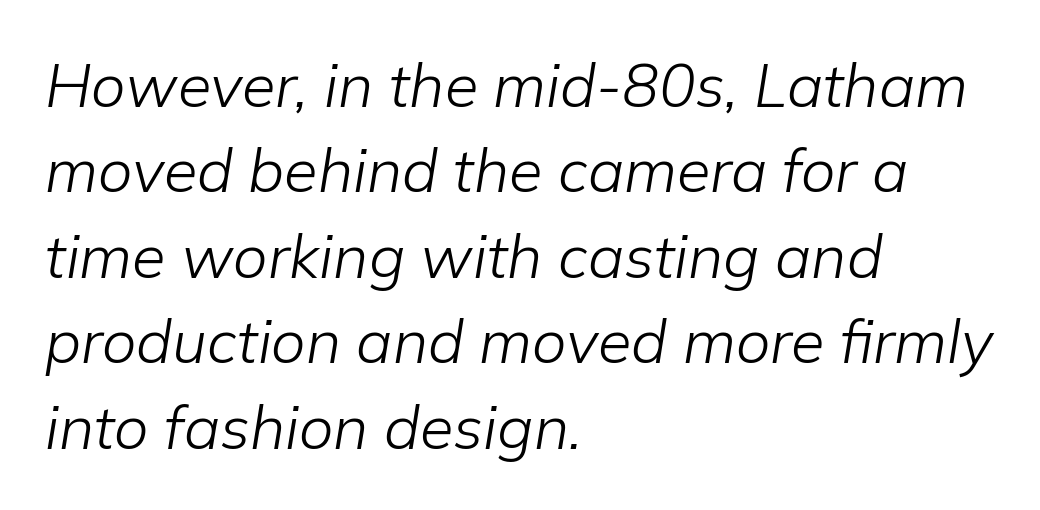
The image shows 61 px light type, italic (leaning right); set left-aligned, normal line spacing (1.4x), normal letter spacing, not underlined; low stroke contrast and a medium x-height.
